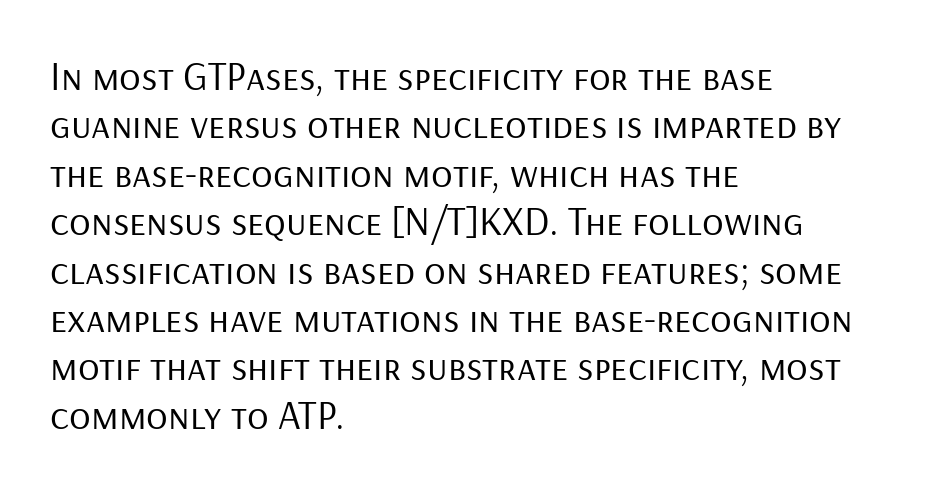
The image shows 40 px regular-weight sans-serif type, upright; set left-aligned, line spacing 1.21x, normal letter spacing, not underlined; low stroke contrast and a medium x-height.
